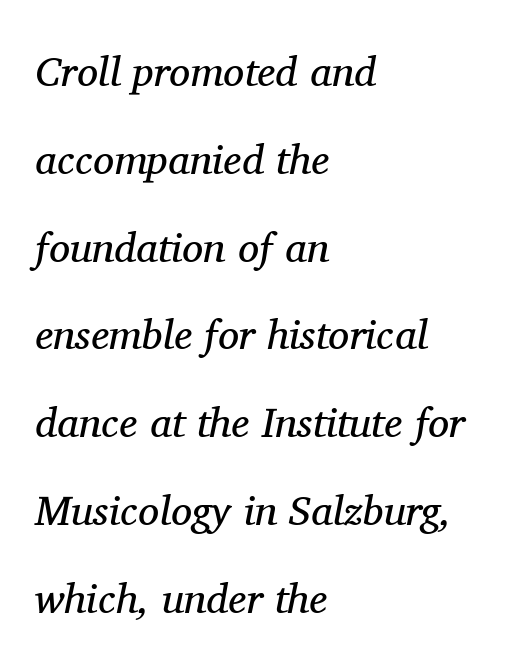
{"serif": "yes", "italic": "yes", "lean": "right", "slant_degrees": 11, "bold": "no", "weight": "regular", "width": "normal", "stroke_contrast": "medium", "x_height": "medium", "monospaced": "no", "underline": "no", "align": "left", "line_spacing": "loose", "line_spacing_ratio": 2.09, "letter_spacing": "normal", "letter_spacing_em": 0.0, "glyph_px": 42}
